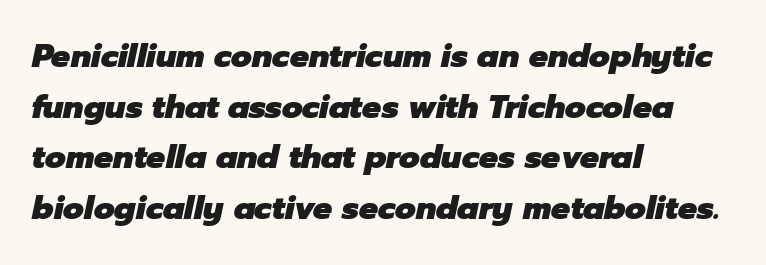
The image shows 32 px heavy type, italic (leaning right); set left-aligned, normal line spacing (1.58x), normal letter spacing, not underlined; low stroke contrast and a medium x-height.
